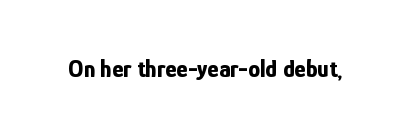
The image shows 24 px bold type, upright; set normal letter spacing, not underlined.
